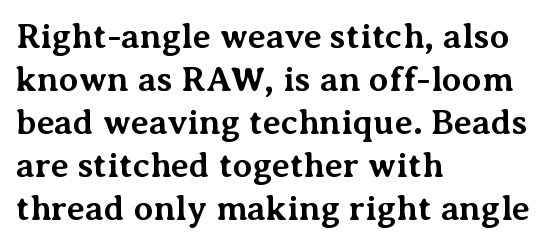
Examine the stroke ends and you'll spot serifs. The lettering holds an erect, upright posture throughout. How are the letters spaced? Ordinarily, with no added tracking. Leftover space on each line is placed entirely after the last word. Is this a fixed-width face? No — the glyphs have proportional, varying widths. Check under the words: just untouched page.
